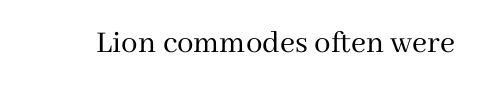
Q: Is the text bold? A: No.
Q: Is the text italic (slanted)? A: No, it is upright.
Q: Is the typeface a serif or a sans-serif typeface? A: Serif.
Q: Is the text underlined? A: No.
Q: Is the spacing between letters normal or unusually wide? A: Normal.
Q: Width (condensed, normal, or wide)? A: Normal.
Q: Stroke contrast? A: Medium.
Q: x-height? A: Medium.
Q: Monospaced? A: No.
